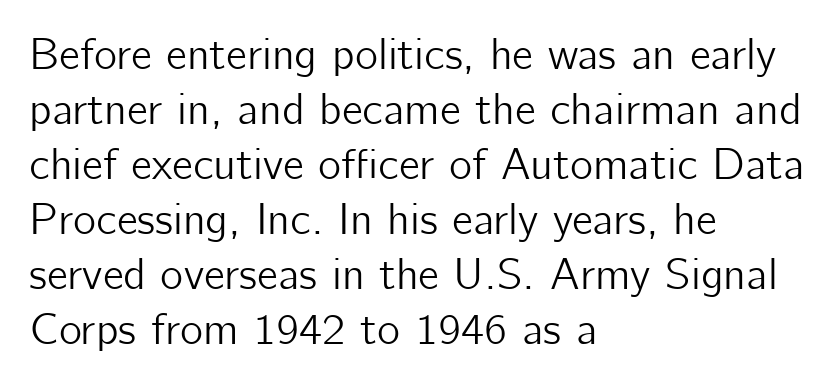
The image shows 44 px sans-serif type, upright; set left-aligned, normal line spacing (1.25x), normal letter spacing, not underlined; low stroke contrast and a medium x-height.
